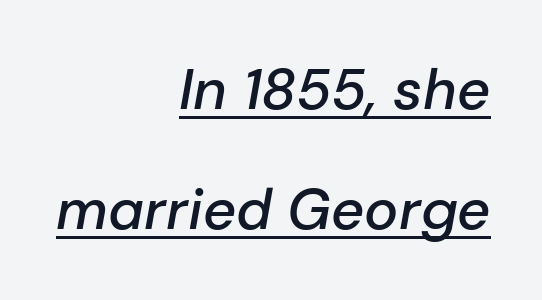
The text block is weighted toward the right margin, trailing off unevenly leftward. Default kerning and tracking; the words read as compact shapes. In designer terms, the underline attribute is active on this setting. Character widths vary here, with narrow letters taking less room than wide ones. The rendering uses a semibold face; strokes are thickened but not to full bold.
